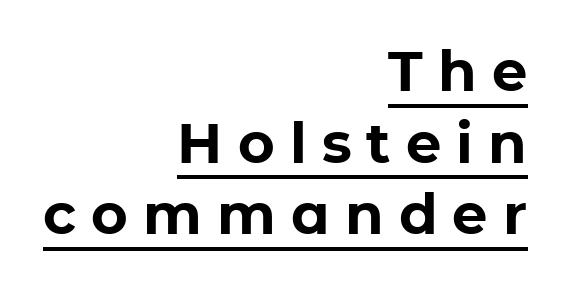
The image shows 56 px bold sans-serif type, upright; set right-aligned, normal line spacing (1.28x), unusually wide letter spacing (+0.27 em), underlined; low stroke contrast and a medium x-height.
